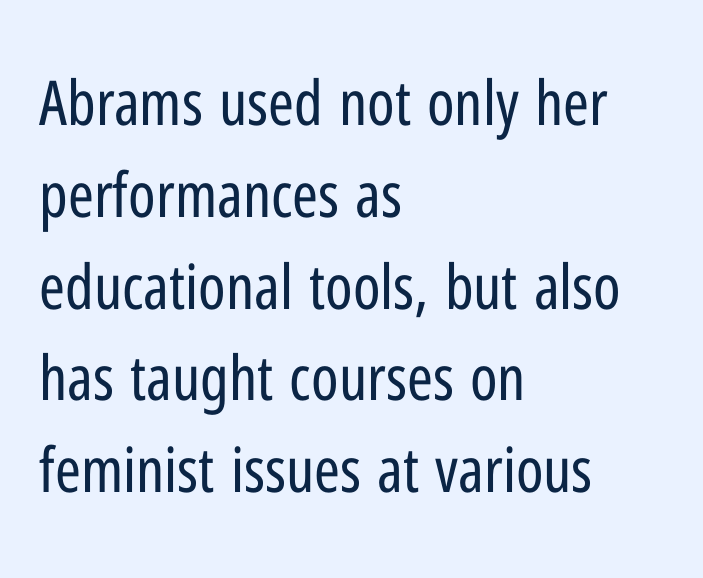
Q: Is the text bold? A: No.
Q: Is the text italic (slanted)? A: No, it is upright.
Q: Is the typeface a serif or a sans-serif typeface? A: Sans-serif.
Q: Is the text underlined? A: No.
Q: How is the paragraph aligned? A: Left-aligned.
Q: Is the spacing between letters normal or unusually wide? A: Normal.
Q: Is the spacing between lines tight, normal or loose? A: Normal.
Q: Width (condensed, normal, or wide)? A: Condensed.
Q: Stroke contrast? A: Low.
Q: x-height? A: Medium.
Q: Monospaced? A: No.
